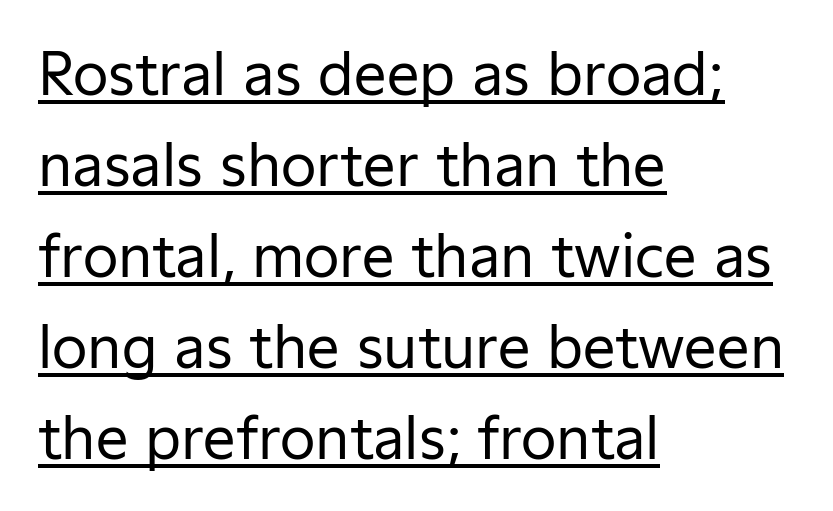
Q: Is the text bold? A: No.
Q: Is the text italic (slanted)? A: No, it is upright.
Q: Is the typeface a serif or a sans-serif typeface? A: Sans-serif.
Q: Is the text underlined? A: Yes.
Q: How is the paragraph aligned? A: Left-aligned.
Q: Is the spacing between letters normal or unusually wide? A: Normal.
Q: Is the spacing between lines tight, normal or loose? A: Normal.
Q: Width (condensed, normal, or wide)? A: Normal.
Q: Stroke contrast? A: Low.
Q: x-height? A: Medium.
Q: Monospaced? A: No.
